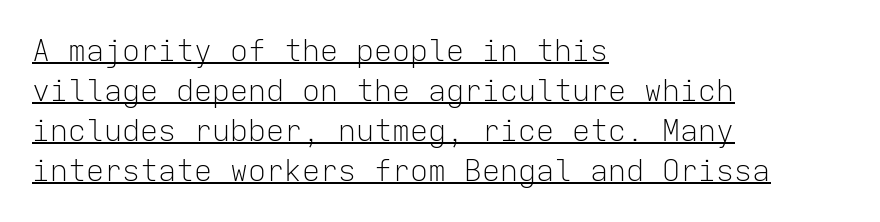
{"serif": "no", "italic": "no", "bold": "no", "weight": "light", "width": "normal", "stroke_contrast": "low", "x_height": "medium", "monospaced": "yes", "underline": "yes", "align": "left", "line_spacing": "normal", "line_spacing_ratio": 1.33, "letter_spacing": "normal", "letter_spacing_em": 0.0, "glyph_px": 30}
